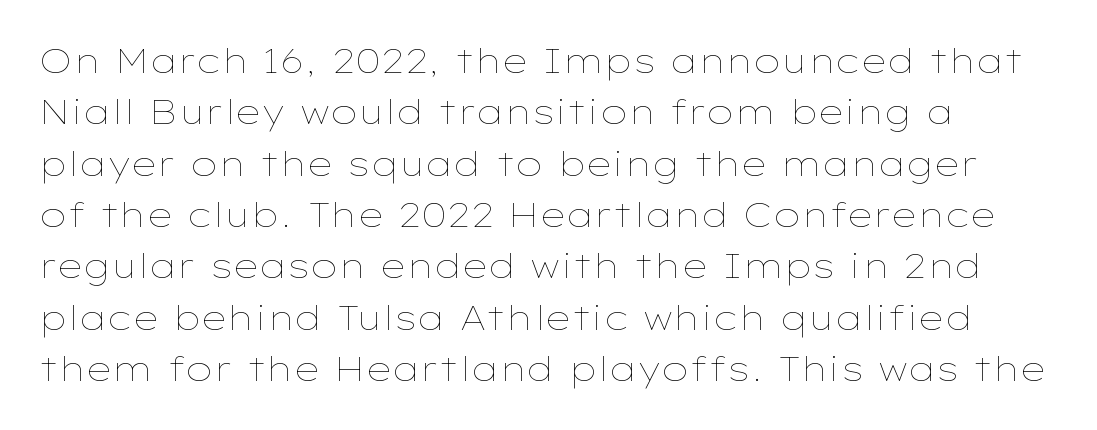
Characters follow at the spacing the type designer built in. In terms of leading, this rendering sits right in the middle. Decoration check: the copy has no underline. A student would call this left alignment; a typographer would say flush left, rag right. Notice how the stems are strictly vertical — no italics here.
